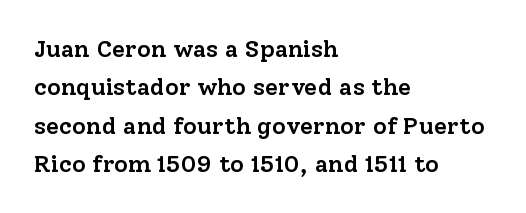
{"italic": "no", "bold": "semi", "underline": "no", "align": "left", "line_spacing": "normal", "line_spacing_ratio": 1.6, "letter_spacing": "normal", "letter_spacing_em": 0.0, "glyph_px": 24}
